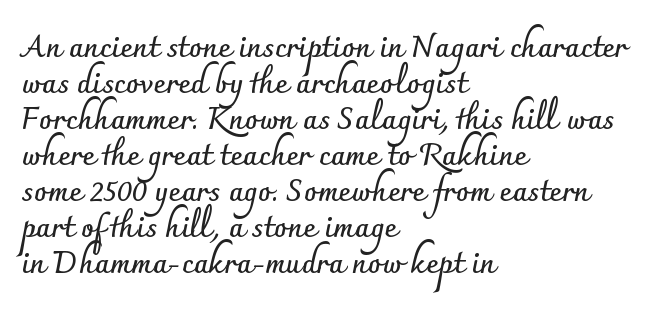
Q: Is the text bold? A: Yes.
Q: Is the text italic (slanted)? A: Yes.
Q: Is the typeface a serif or a sans-serif typeface? A: Sans-serif.
Q: Is the text underlined? A: No.
Q: How is the paragraph aligned? A: Left-aligned.
Q: Is the spacing between letters normal or unusually wide? A: Normal.
Q: Width (condensed, normal, or wide)? A: Normal.
Q: Stroke contrast? A: Low.
Q: x-height? A: Small.
Q: Monospaced? A: No.
